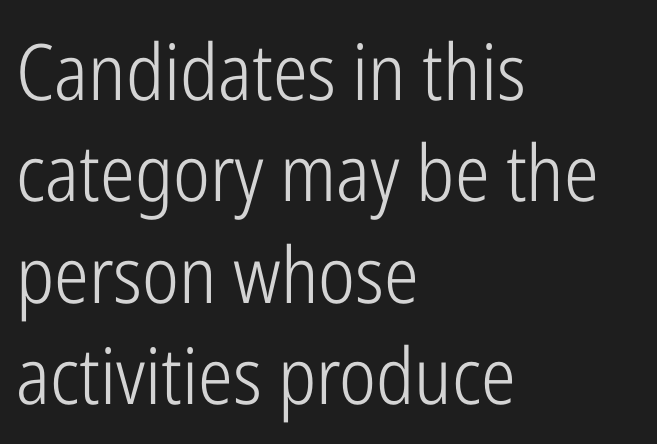
Q: Is the text bold? A: No.
Q: Is the text italic (slanted)? A: No, it is upright.
Q: Is the typeface a serif or a sans-serif typeface? A: Sans-serif.
Q: Is the text underlined? A: No.
Q: How is the paragraph aligned? A: Left-aligned.
Q: Is the spacing between letters normal or unusually wide? A: Normal.
Q: Is the spacing between lines tight, normal or loose? A: Normal.
Q: Width (condensed, normal, or wide)? A: Condensed.
Q: Stroke contrast? A: Low.
Q: x-height? A: Medium.
Q: Monospaced? A: No.
